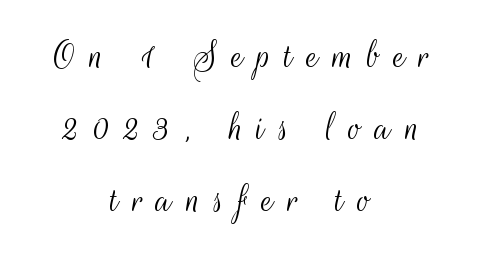
{"serif": "no", "bold": "no", "weight": "light", "width": "condensed", "stroke_contrast": "medium", "x_height": "small", "monospaced": "no", "underline": "no", "align": "center", "line_spacing_ratio": 1.71, "letter_spacing": "wide", "letter_spacing_em": 0.33, "glyph_px": 42}
